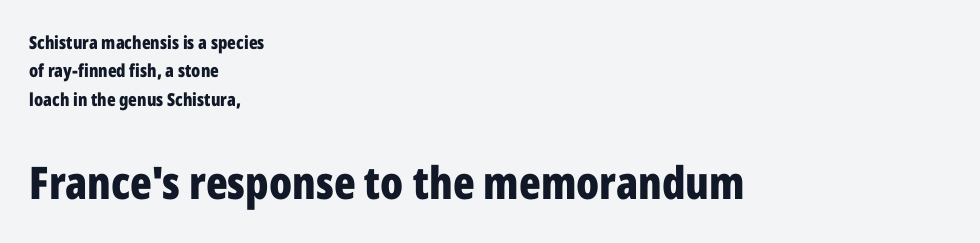
Quick note: not italic, upright. Note: smaller setting up top, larger setting below. Each word holds together tightly as a unit, with standard inter-letter gaps. The typeface chosen for these lines omits serifs. The rendering uses natural spacing where letterforms have individual widths. Each glyph is drawn with heavy, bold strokes.
